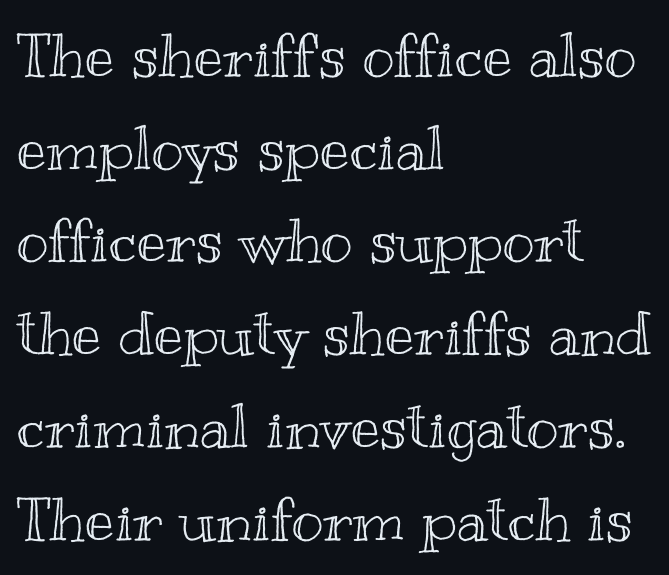
{"italic": "no", "width": "wide", "x_height": "small", "monospaced": "no", "underline": "no", "align": "left", "line_spacing": "normal", "line_spacing_ratio": 1.52, "letter_spacing": "normal", "letter_spacing_em": 0.0, "glyph_px": 61}
